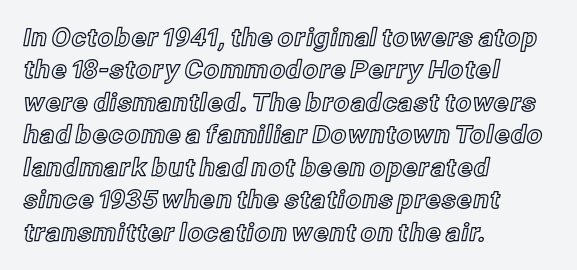
The image shows 25 px text type; set left-aligned, normal line spacing (1.3x), normal letter spacing, not underlined.
